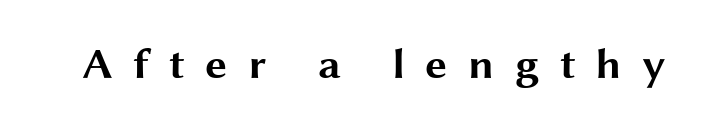
The image shows 44 px bold, wide sans-serif type, upright; set unusually wide letter spacing (+0.46 em), not underlined; medium stroke contrast and a medium x-height.
